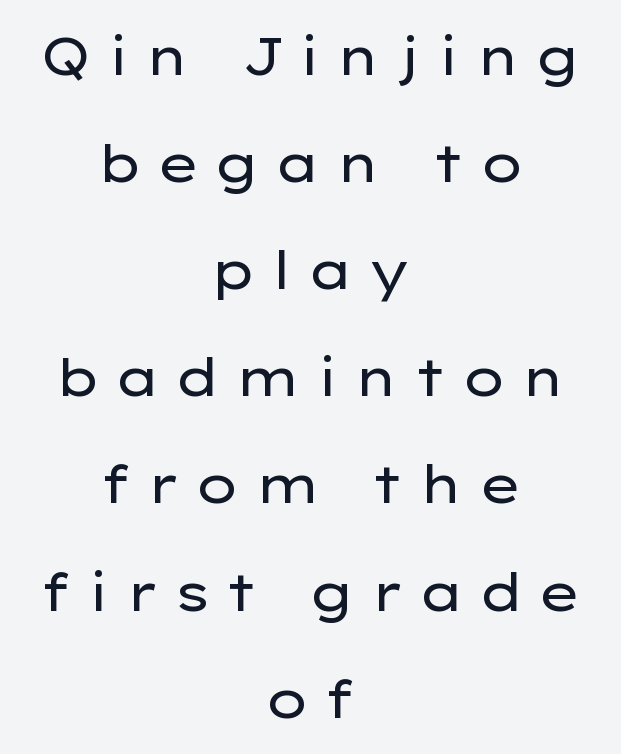
Q: Is the text bold? A: No.
Q: Is the text italic (slanted)? A: No, it is upright.
Q: Is the typeface a serif or a sans-serif typeface? A: Sans-serif.
Q: Is the text underlined? A: No.
Q: How is the paragraph aligned? A: Centered.
Q: Is the spacing between letters normal or unusually wide? A: Unusually wide.
Q: Is the spacing between lines tight, normal or loose? A: Loose.
Q: Width (condensed, normal, or wide)? A: Wide.
Q: Stroke contrast? A: Low.
Q: x-height? A: Medium.
Q: Monospaced? A: No.
